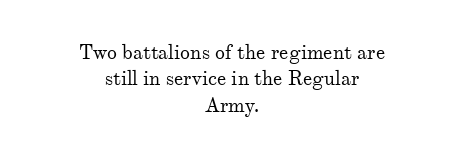
The image shows 20 px text type, upright; set centered, normal line spacing (1.32x), normal letter spacing, not underlined.
